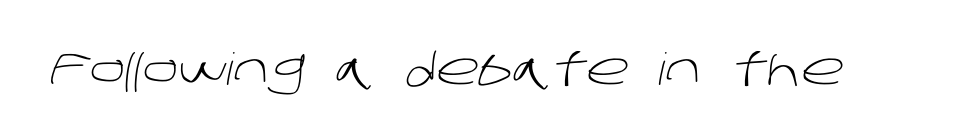
The image shows 44 px light sans-serif type; set normal letter spacing, not underlined; low stroke contrast and a large x-height.
